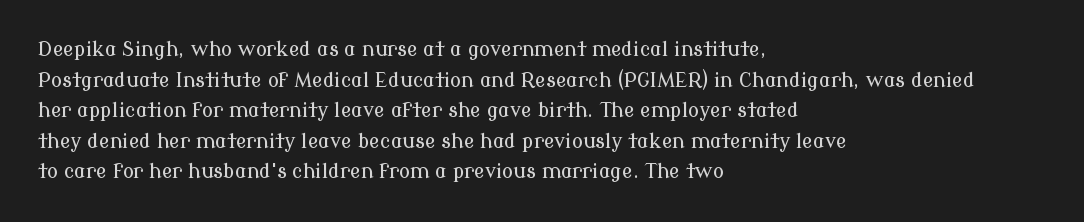
Q: Is the text italic (slanted)? A: No, it is upright.
Q: Is the text underlined? A: No.
Q: How is the paragraph aligned? A: Left-aligned.
Q: Is the spacing between letters normal or unusually wide? A: Normal.
Q: Is the spacing between lines tight, normal or loose? A: Normal.
